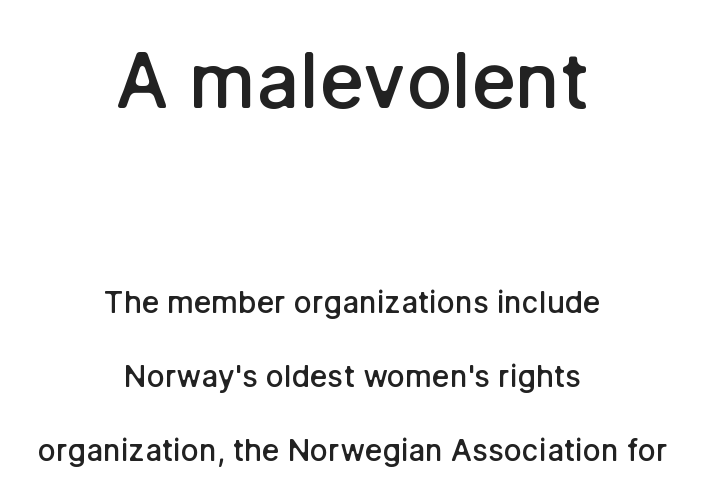
Q: Is the text bold? A: Semi-bold.
Q: Is the text italic (slanted)? A: No, it is upright.
Q: Is the typeface a serif or a sans-serif typeface? A: Sans-serif.
Q: Is the text underlined? A: No.
Q: How is the paragraph aligned? A: Centered.
Q: Is the spacing between letters normal or unusually wide? A: Normal.
Q: Is the spacing between lines tight, normal or loose? A: Loose.
Q: Which block of text is set in a larger size, the first (top) or the second (bottom)? A: The first (top) one.
Q: Width (condensed, normal, or wide)? A: Normal.
Q: Stroke contrast? A: Low.
Q: x-height? A: Medium.
Q: Monospaced? A: No.
